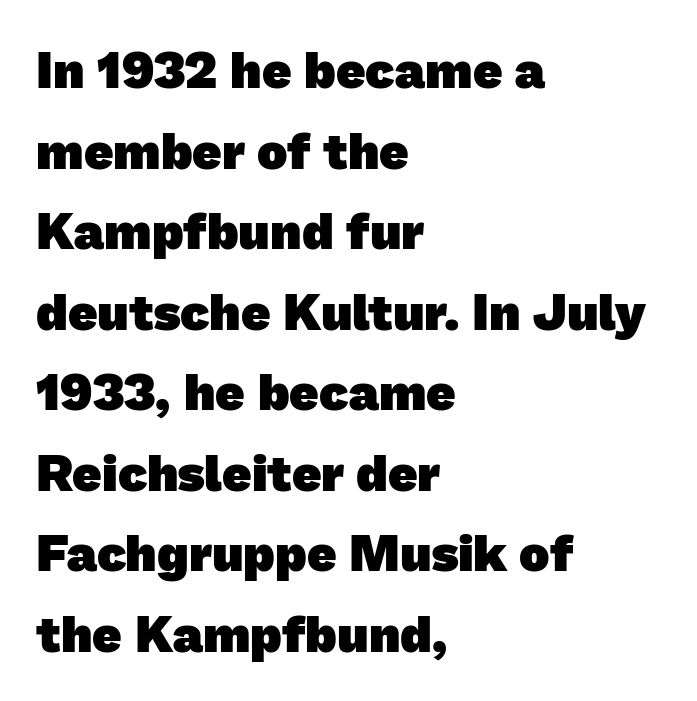
I'd describe the lettering as bold — thick and assertive. Here the designer chose a conventional face with non-uniform glyph widths. Caption: standard tracking, unaltered. These lines are set flush left with a ragged right edge.
